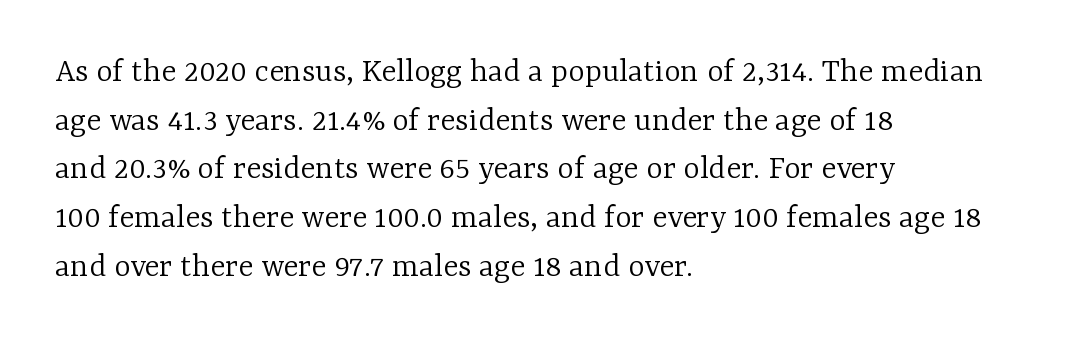
Q: Is the text bold? A: No.
Q: Is the text italic (slanted)? A: No, it is upright.
Q: Is the typeface a serif or a sans-serif typeface? A: Serif.
Q: Is the text underlined? A: No.
Q: How is the paragraph aligned? A: Left-aligned.
Q: Is the spacing between letters normal or unusually wide? A: Normal.
Q: Is the spacing between lines tight, normal or loose? A: Normal.
Q: Width (condensed, normal, or wide)? A: Normal.
Q: Stroke contrast? A: Low.
Q: x-height? A: Medium.
Q: Monospaced? A: No.
